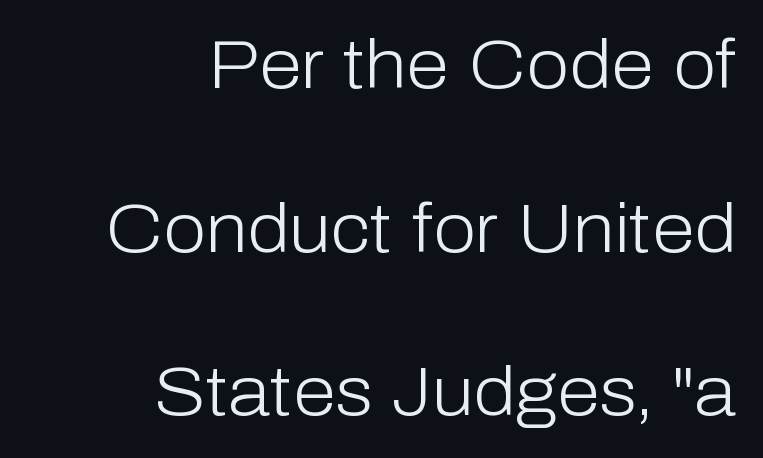
The image shows 69 px light sans-serif type, upright; set right-aligned, loose line spacing (2.37x), normal letter spacing, not underlined; low stroke contrast and a medium x-height.
